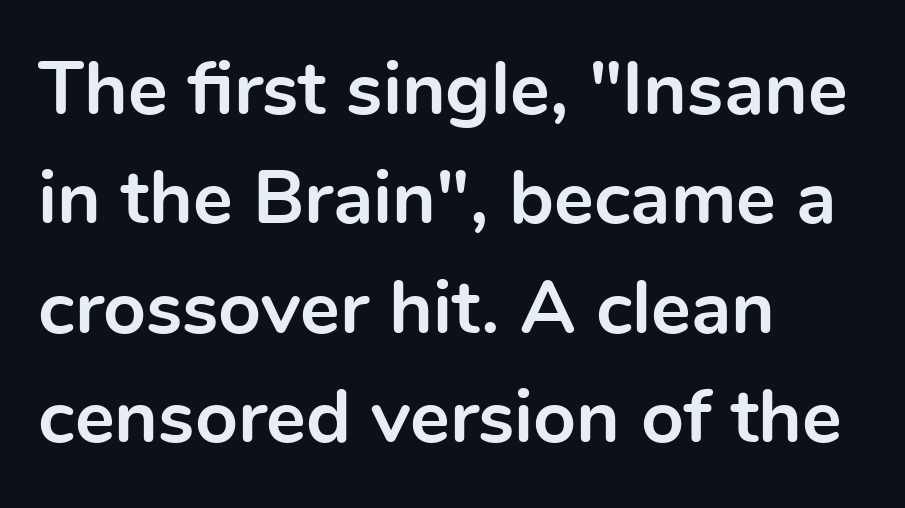
{"serif": "no", "italic": "no", "bold": "yes", "weight": "bold", "width": "normal", "x_height": "medium", "monospaced": "no", "underline": "no", "align": "left", "line_spacing": "normal", "line_spacing_ratio": 1.46, "letter_spacing": "normal", "letter_spacing_em": 0.0, "glyph_px": 75}
